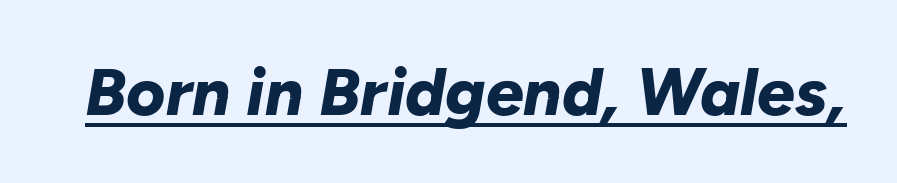
{"italic": "yes", "lean": "right", "slant_degrees": 10, "bold": "yes", "weight": "bold", "width": "normal", "stroke_contrast": "low", "x_height": "medium", "monospaced": "no", "underline": "yes", "letter_spacing": "normal", "letter_spacing_em": 0.0, "glyph_px": 67}
